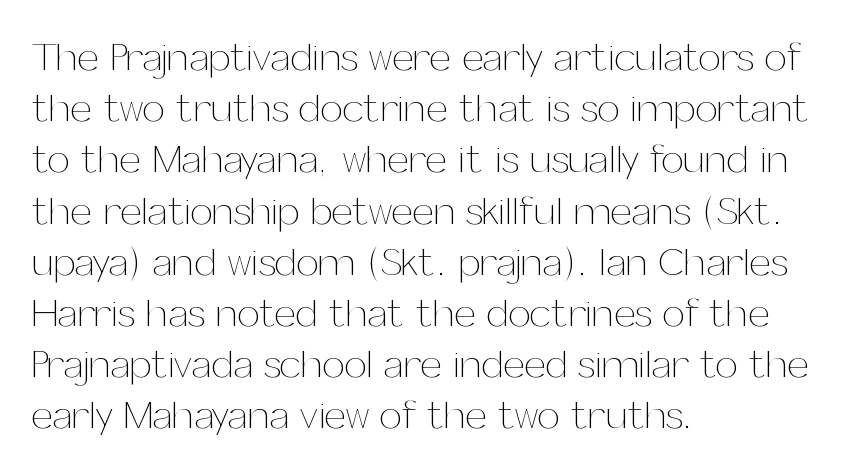
{"italic": "no", "bold": "no", "weight": "thin", "width": "normal", "stroke_contrast": "medium", "x_height": "medium", "monospaced": "no", "underline": "no", "align": "left", "line_spacing": "normal", "line_spacing_ratio": 1.28, "letter_spacing": "normal", "letter_spacing_em": 0.0, "glyph_px": 40}
